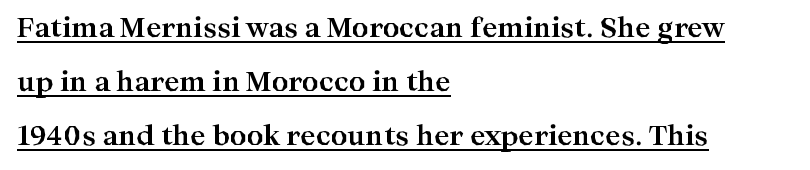
{"italic": "no", "bold": "yes", "underline": "yes", "align": "left", "line_spacing": "loose", "line_spacing_ratio": 2.08, "letter_spacing": "normal", "letter_spacing_em": 0.0, "glyph_px": 26}
